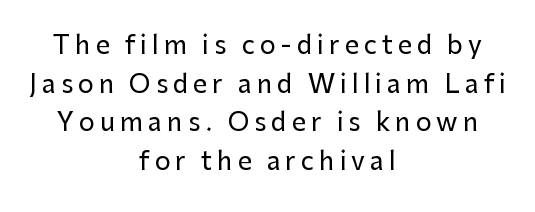
The image shows 25 px text type, upright; set centered, normal line spacing (1.55x), unusually wide letter spacing (+0.2 em), not underlined.
